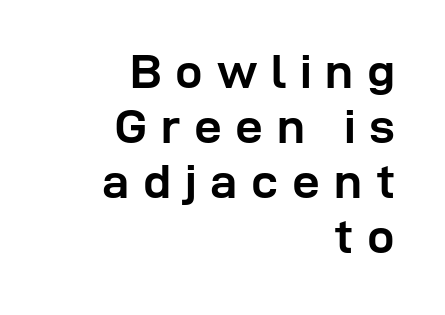
Weight: bold. This sample is right-justified, so line beginnings fall wherever the words allow. This rendering widens character spacing well past its baseline value. In terms of letterform style, serifs are entirely absent.
